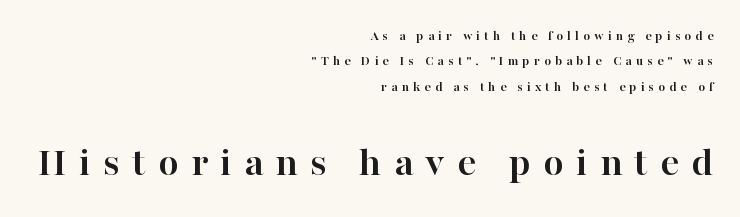
Q: Is the text bold? A: Yes.
Q: Is the text italic (slanted)? A: No, it is upright.
Q: Is the typeface a serif or a sans-serif typeface? A: Serif.
Q: Is the text underlined? A: No.
Q: How is the paragraph aligned? A: Right-aligned.
Q: Is the spacing between letters normal or unusually wide? A: Unusually wide.
Q: Which block of text is set in a larger size, the first (top) or the second (bottom)? A: The second (bottom) one.
Q: Width (condensed, normal, or wide)? A: Normal.
Q: Stroke contrast? A: High.
Q: x-height? A: Medium.
Q: Monospaced? A: No.
